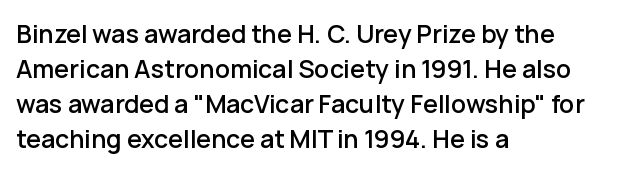
Q: Is the text italic (slanted)? A: No, it is upright.
Q: Is the text underlined? A: No.
Q: How is the paragraph aligned? A: Left-aligned.
Q: Is the spacing between letters normal or unusually wide? A: Normal.
Q: Is the spacing between lines tight, normal or loose? A: Normal.
